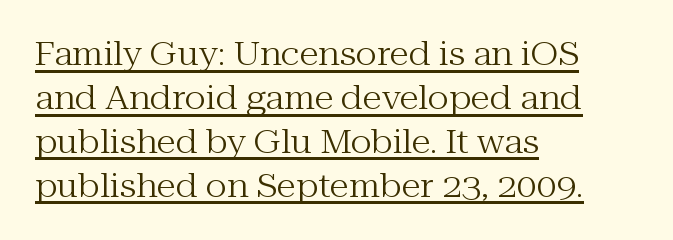
Honestly, the underline is the first thing you notice here. Posture: straight, roman, zero tilt. Each line starts at the same left margin while the right side varies. Spacing between characters is what you'd get straight out of the box.
